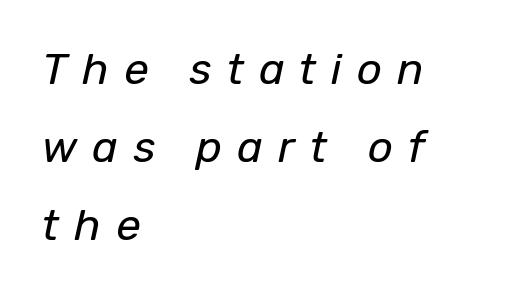
The image shows 44 px regular-weight type, italic (leaning right); set left-aligned, line spacing 1.77x, unusually wide letter spacing (+0.34 em), not underlined; low stroke contrast and a medium x-height.
